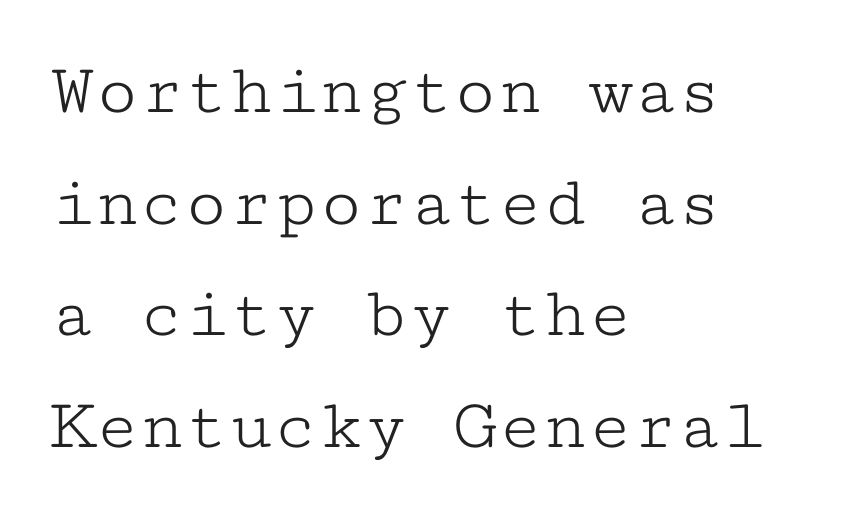
The image shows 74 px light, wide serif type, upright, monospaced; set left-aligned, normal line spacing (1.51x), normal letter spacing, not underlined; low stroke contrast and a medium x-height.
